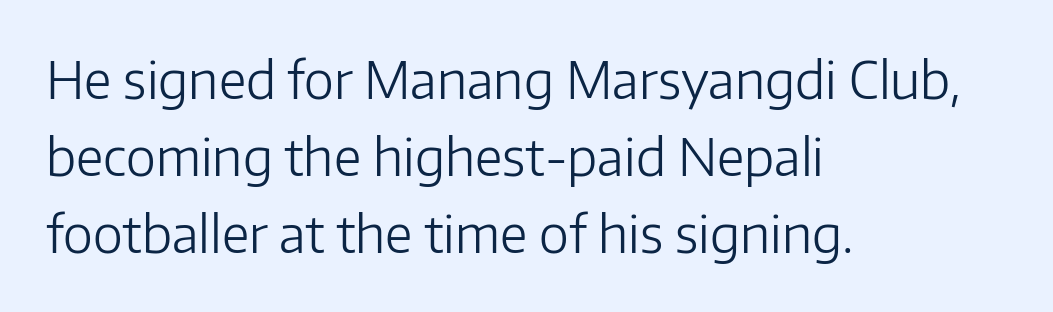
{"serif": "no", "italic": "no", "bold": "no", "weight": "light", "width": "normal", "stroke_contrast": "low", "x_height": "medium", "monospaced": "no", "underline": "no", "align": "left", "line_spacing": "normal", "line_spacing_ratio": 1.51, "letter_spacing": "normal", "letter_spacing_em": 0.0, "glyph_px": 51}
